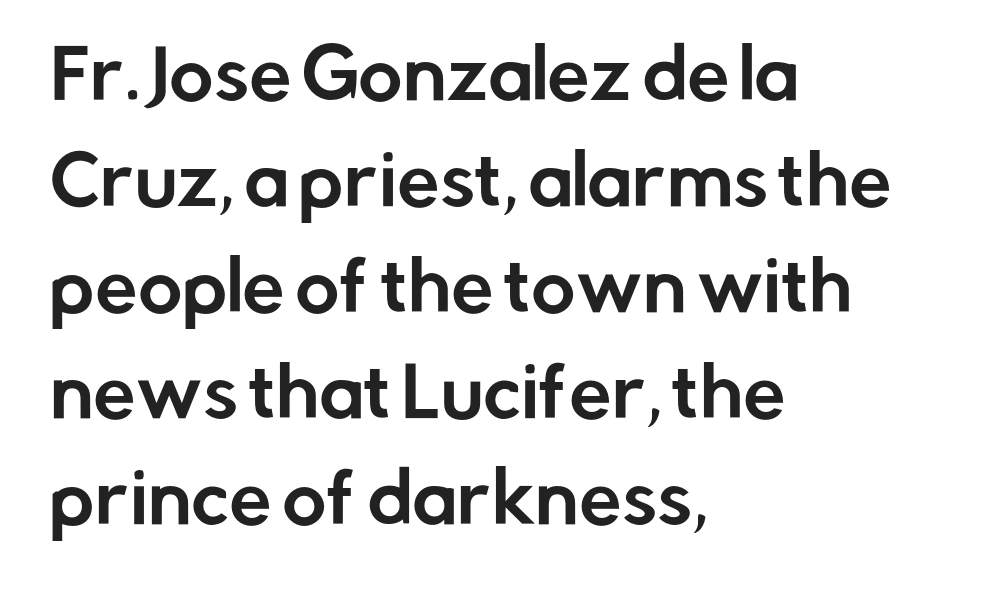
The image shows 68 px sans-serif type, upright; set left-aligned, normal line spacing (1.56x), normal letter spacing, not underlined; low stroke contrast and a medium x-height.
